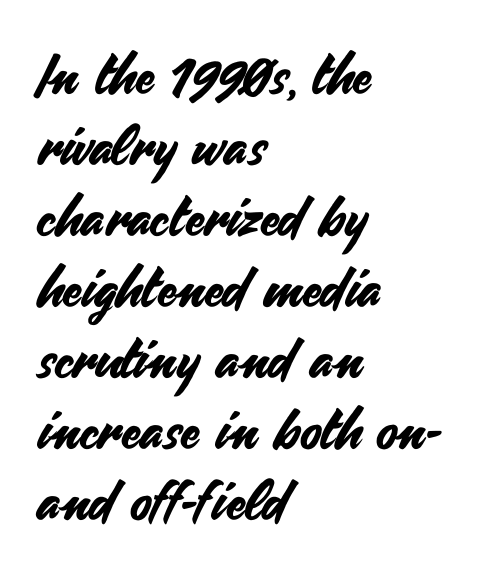
{"serif": "no", "width": "normal", "stroke_contrast": "medium", "x_height": "small", "monospaced": "no", "underline": "no", "align": "left", "line_spacing": "normal", "line_spacing_ratio": 1.29, "letter_spacing": "normal", "letter_spacing_em": 0.0, "glyph_px": 55}
